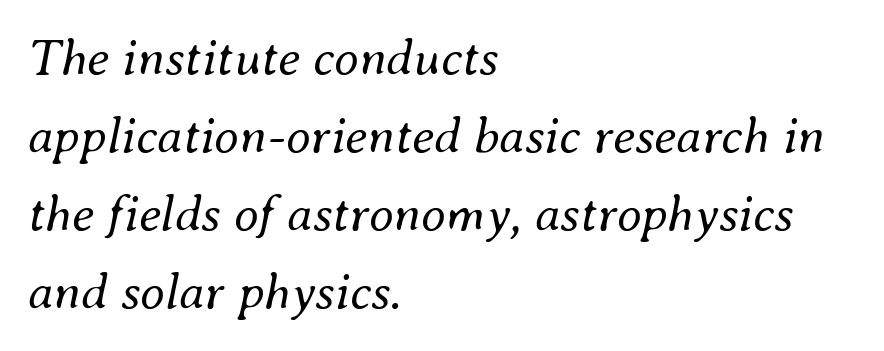
The image shows 51 px regular-weight type, italic (leaning right); set left-aligned, normal line spacing (1.53x), normal letter spacing, not underlined; medium stroke contrast and a small x-height.
